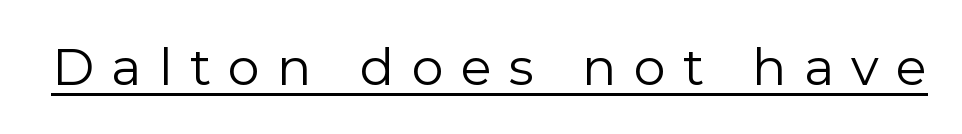
The font is comparable to plain body text, perhaps lighter. You could not count columns in this text — the font is proportionally spaced. Display-style spreading of the glyphs; the letterfit is very open. The rendering uses the underline text-decoration.
